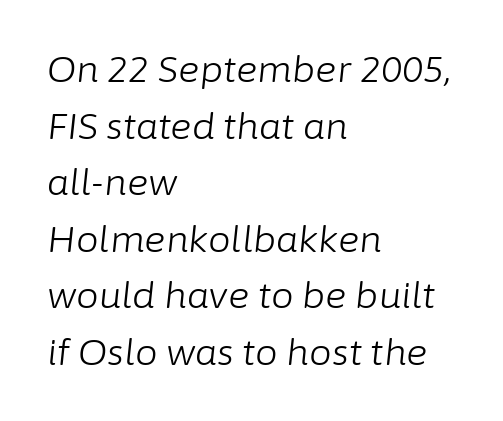
The image shows 36 px light type, italic (leaning right); set left-aligned, normal line spacing (1.57x), normal letter spacing, not underlined; low stroke contrast and a medium x-height.
